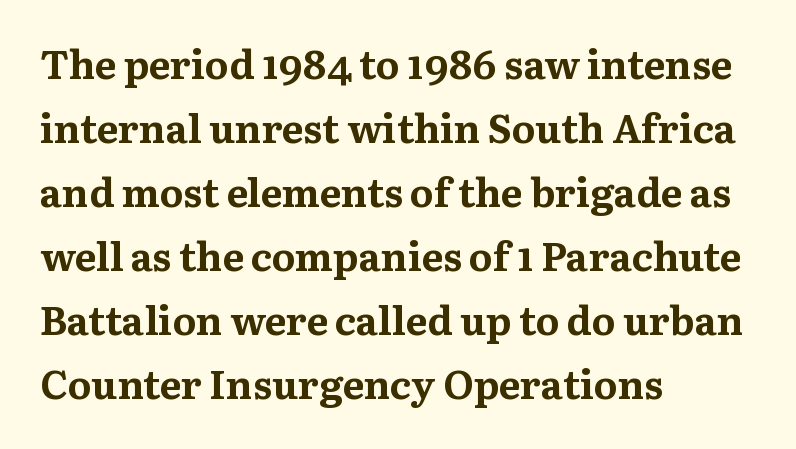
{"serif": "yes", "italic": "no", "bold": "yes", "weight": "bold", "width": "normal", "stroke_contrast": "medium", "x_height": "medium", "monospaced": "no", "underline": "no", "align": "left", "line_spacing": "normal", "line_spacing_ratio": 1.6, "letter_spacing": "normal", "letter_spacing_em": 0.0, "glyph_px": 40}
